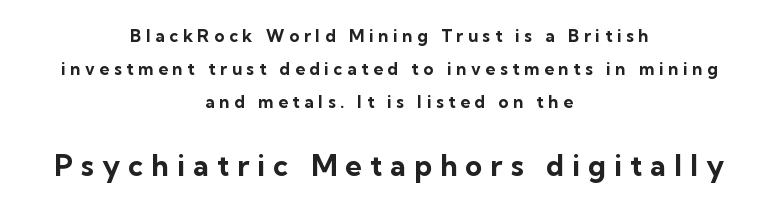
The image shows 29 px bold sans-serif type, upright; set centered, loose line spacing (1.94x), unusually wide letter spacing (+0.28 em), not underlined; the second (bottom) block is 1.71x larger; low stroke contrast and a medium x-height.
